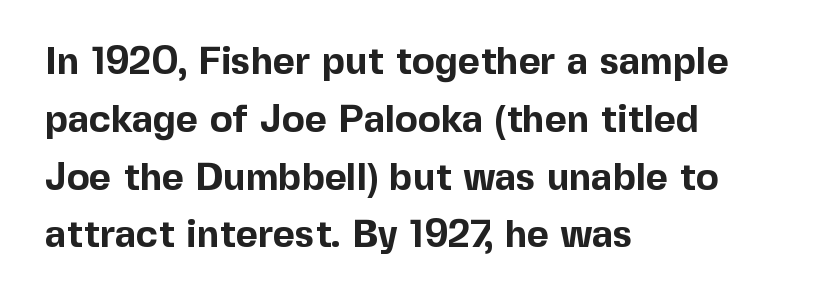
Q: Is the text bold? A: Yes.
Q: Is the text italic (slanted)? A: No, it is upright.
Q: Is the typeface a serif or a sans-serif typeface? A: Sans-serif.
Q: Is the text underlined? A: No.
Q: How is the paragraph aligned? A: Left-aligned.
Q: Is the spacing between letters normal or unusually wide? A: Normal.
Q: Is the spacing between lines tight, normal or loose? A: Normal.
Q: Width (condensed, normal, or wide)? A: Normal.
Q: x-height? A: Medium.
Q: Monospaced? A: No.
